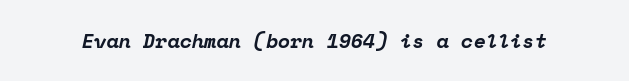
Q: Is the text bold? A: Yes.
Q: Is the text italic (slanted)? A: Yes, it leans right by about 12 degrees.
Q: Is the text underlined? A: No.
Q: Is the spacing between letters normal or unusually wide? A: Normal.
